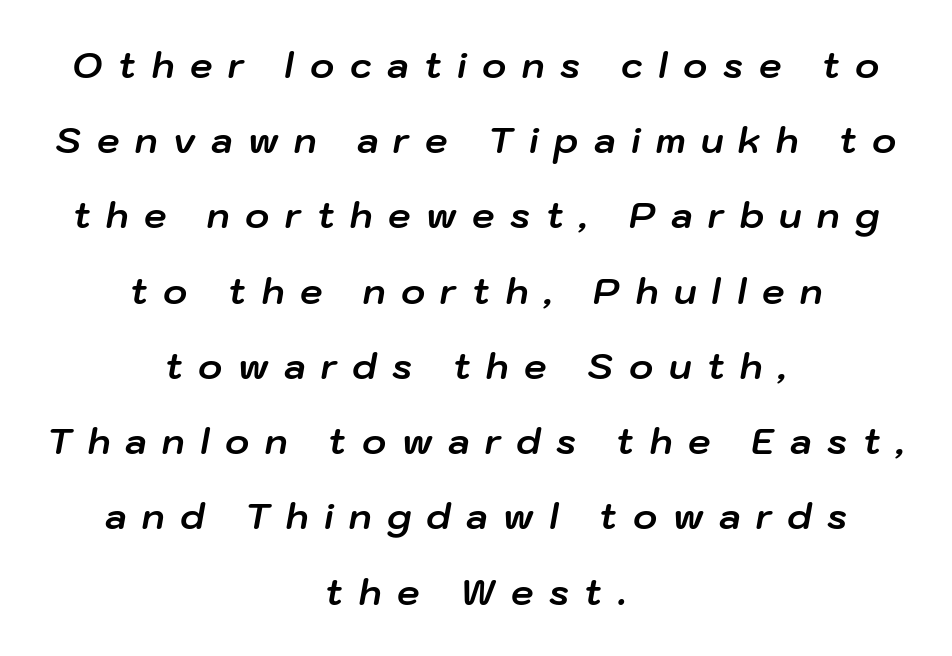
The image shows 36 px bold type, italic (leaning right); set centered, loose line spacing (2.09x), unusually wide letter spacing (+0.43 em), not underlined; low stroke contrast and a medium x-height.
